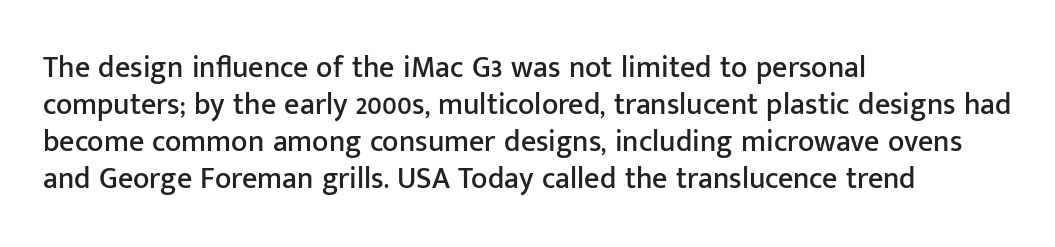
{"serif": "no", "italic": "no", "width": "normal", "stroke_contrast": "low", "x_height": "medium", "monospaced": "no", "underline": "no", "align": "left", "line_spacing_ratio": 1.23, "letter_spacing": "normal", "letter_spacing_em": 0.0, "glyph_px": 30}
